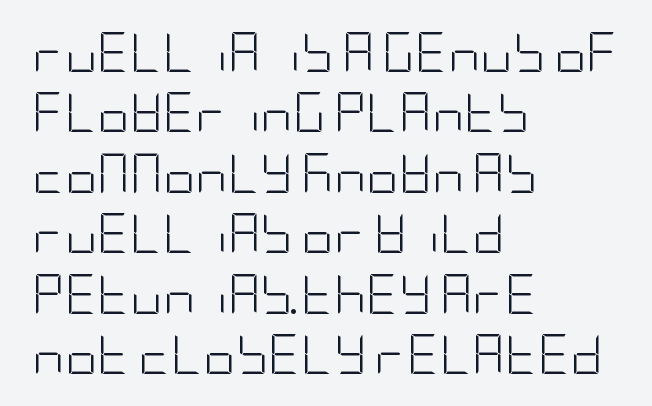
{"serif": "no", "italic": "no", "bold": "no", "weight": "light", "width": "condensed", "stroke_contrast": "low", "x_height": "large", "underline": "no", "align": "left", "line_spacing": "normal", "line_spacing_ratio": 1.51, "letter_spacing": "normal", "letter_spacing_em": 0.0, "glyph_px": 40}
